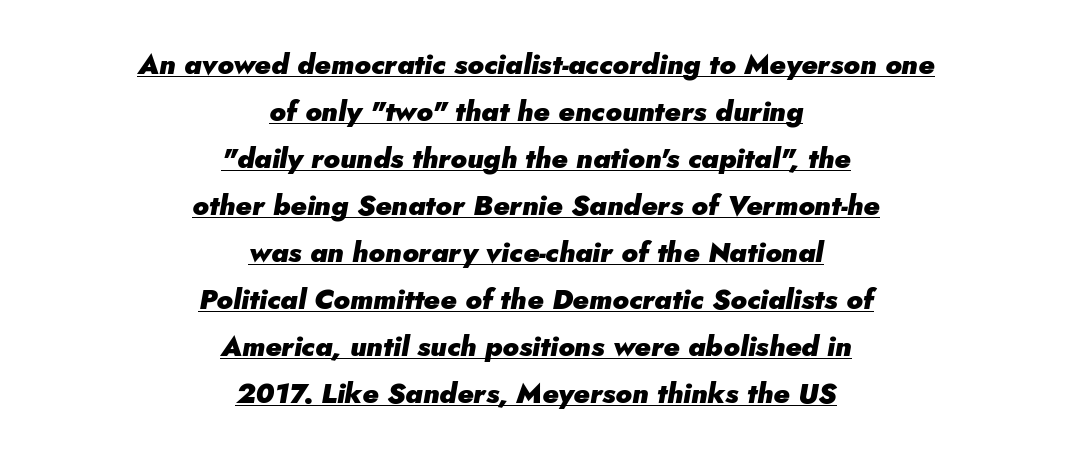
{"italic": "yes", "lean": "right", "slant_degrees": 5, "bold": "yes", "weight": "heavy", "width": "normal", "stroke_contrast": "low", "x_height": "small", "monospaced": "no", "underline": "yes", "align": "center", "line_spacing": "normal", "line_spacing_ratio": 1.68, "letter_spacing": "normal", "letter_spacing_em": 0.0, "glyph_px": 28}
